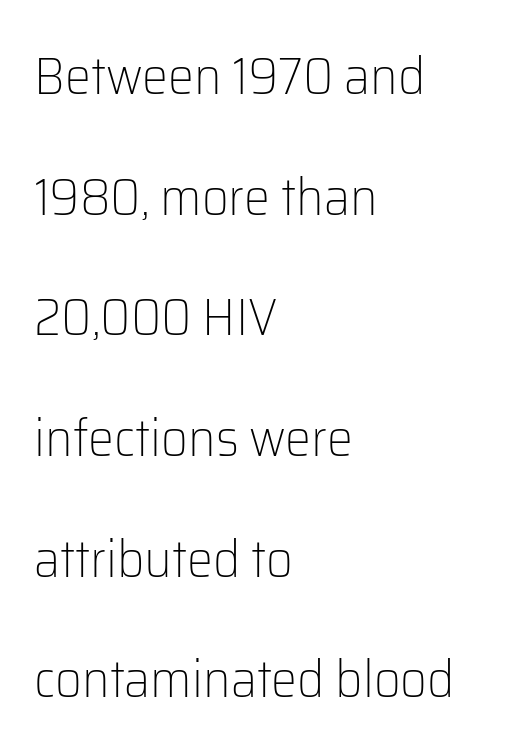
The type sits square on the baseline with zero lean. In terms of leading, this rendering errs on the spacious side. The passage is arranged the way most books set body copy — flush left. There is no visible air inserted between adjacent glyphs. Decoration check: the copy has no underline.
